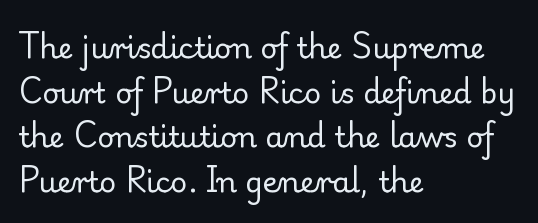
Q: Is the text bold? A: No.
Q: Is the text italic (slanted)? A: No, it is upright.
Q: Is the typeface a serif or a sans-serif typeface? A: Serif.
Q: Is the text underlined? A: No.
Q: How is the paragraph aligned? A: Left-aligned.
Q: Is the spacing between letters normal or unusually wide? A: Normal.
Q: Is the spacing between lines tight, normal or loose? A: Normal.
Q: Width (condensed, normal, or wide)? A: Normal.
Q: Stroke contrast? A: Low.
Q: x-height? A: Small.
Q: Monospaced? A: No.
